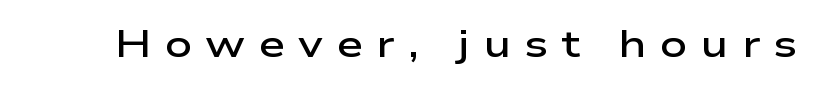
The image shows 38 px semibold, wide sans-serif type, upright; set unusually wide letter spacing (+0.35 em), not underlined; low stroke contrast and a medium x-height.
